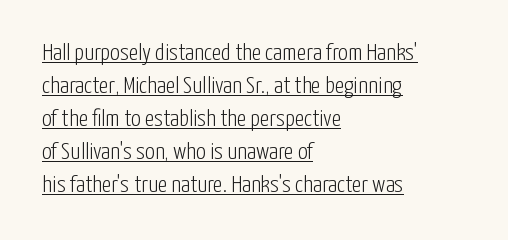
{"italic": "no", "bold": "no", "underline": "yes", "align": "left", "line_spacing": "normal", "line_spacing_ratio": 1.38, "letter_spacing": "normal", "letter_spacing_em": 0.0, "glyph_px": 24}
